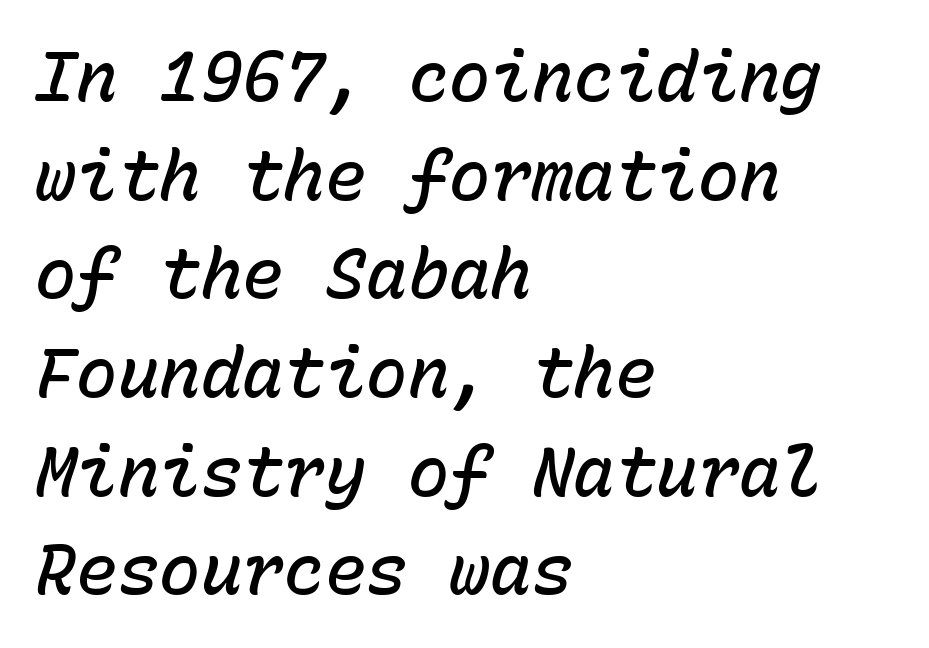
{"italic": "yes", "lean": "right", "slant_degrees": 15, "bold": "semi", "weight": "semibold", "width": "normal", "stroke_contrast": "low", "x_height": "medium", "monospaced": "yes", "underline": "no", "align": "left", "line_spacing": "normal", "line_spacing_ratio": 1.43, "letter_spacing": "normal", "letter_spacing_em": 0.0, "glyph_px": 69}
